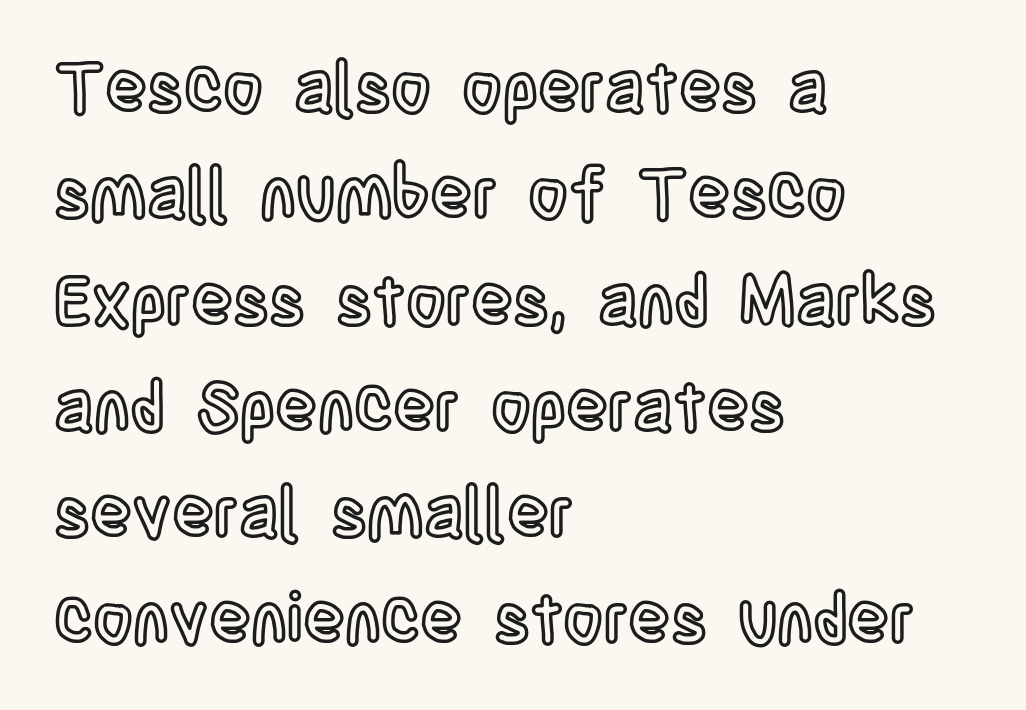
Q: Is the text italic (slanted)? A: No, it is upright.
Q: Is the text underlined? A: No.
Q: How is the paragraph aligned? A: Left-aligned.
Q: Is the spacing between letters normal or unusually wide? A: Normal.
Q: Is the spacing between lines tight, normal or loose? A: Normal.
Q: Width (condensed, normal, or wide)? A: Condensed.
Q: x-height? A: Large.
Q: Monospaced? A: No.
